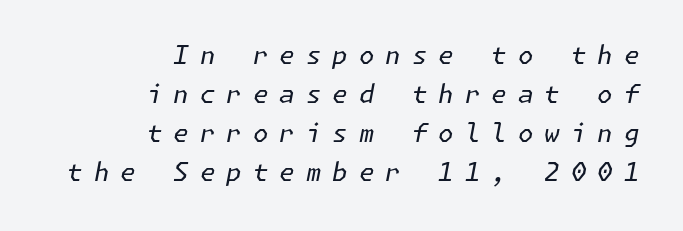
{"italic": "yes", "lean": "right", "slant_degrees": 11, "bold": "no", "underline": "no", "align": "right", "line_spacing": "normal", "line_spacing_ratio": 1.56, "letter_spacing": "wide", "letter_spacing_em": 0.44, "glyph_px": 25}
